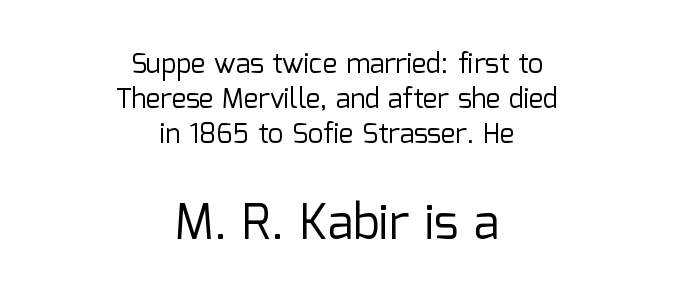
Q: Is the text bold? A: No.
Q: Is the text italic (slanted)? A: No, it is upright.
Q: Is the typeface a serif or a sans-serif typeface? A: Sans-serif.
Q: Is the text underlined? A: No.
Q: How is the paragraph aligned? A: Centered.
Q: Is the spacing between letters normal or unusually wide? A: Normal.
Q: Is the spacing between lines tight, normal or loose? A: Normal.
Q: Which block of text is set in a larger size, the first (top) or the second (bottom)? A: The second (bottom) one.
Q: Width (condensed, normal, or wide)? A: Normal.
Q: Stroke contrast? A: Low.
Q: x-height? A: Medium.
Q: Monospaced? A: No.
